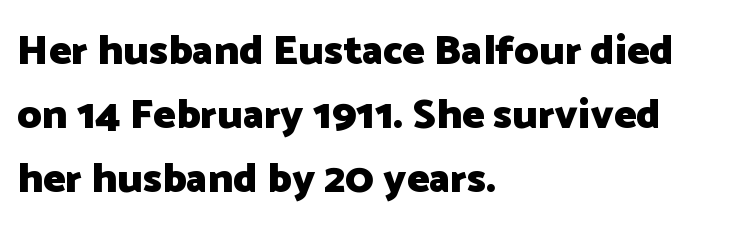
{"serif": "no", "italic": "no", "bold": "yes", "weight": "heavy", "width": "normal", "stroke_contrast": "low", "x_height": "medium", "monospaced": "no", "underline": "no", "align": "left", "line_spacing": "normal", "line_spacing_ratio": 1.52, "letter_spacing": "normal", "letter_spacing_em": 0.0, "glyph_px": 42}
